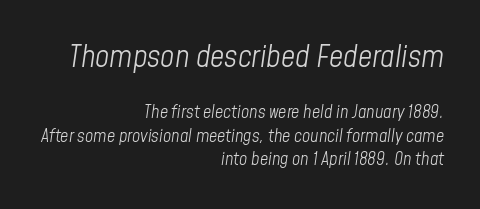
{"italic": "yes", "lean": "right", "slant_degrees": 8, "bold": "no", "weight": "light", "width": "condensed", "stroke_contrast": "low", "x_height": "medium", "monospaced": "no", "underline": "no", "align": "right", "line_spacing": "normal", "line_spacing_ratio": 1.28, "letter_spacing": "normal", "letter_spacing_em": 0.0, "larger_block": "first", "size_ratio": 1.72, "glyph_px": 31}
